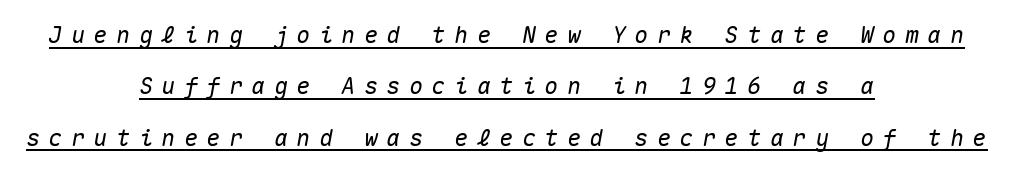
Q: Is the text italic (slanted)? A: Yes, it leans right by about 10 degrees.
Q: Is the text underlined? A: Yes.
Q: How is the paragraph aligned? A: Centered.
Q: Is the spacing between letters normal or unusually wide? A: Unusually wide.
Q: Is the spacing between lines tight, normal or loose? A: Loose.
